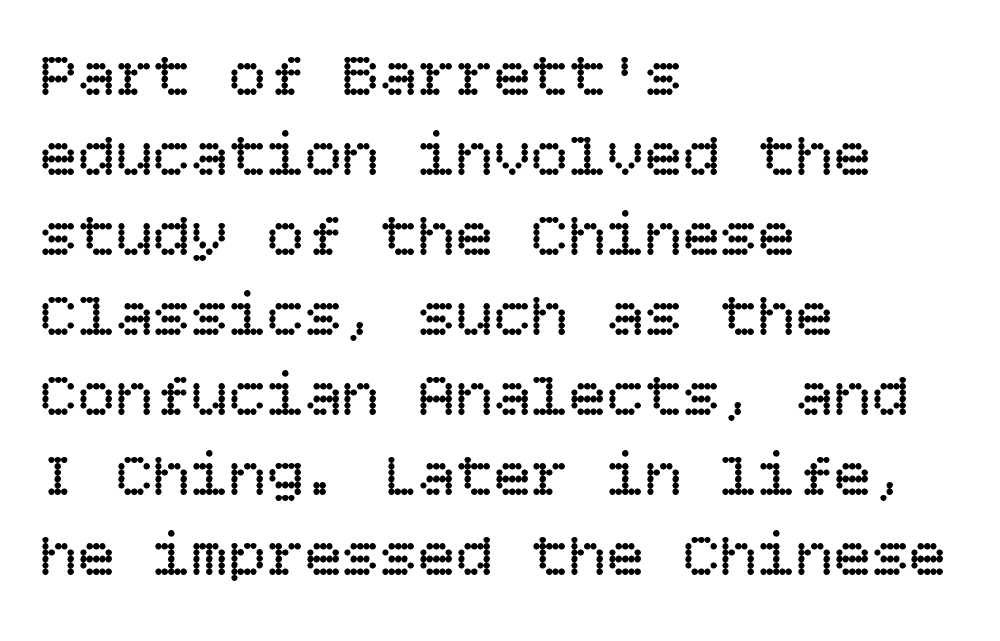
The image shows 63 px regular-weight type, upright; set left-aligned, normal line spacing (1.27x), normal letter spacing, not underlined; low stroke contrast and a large x-height.
